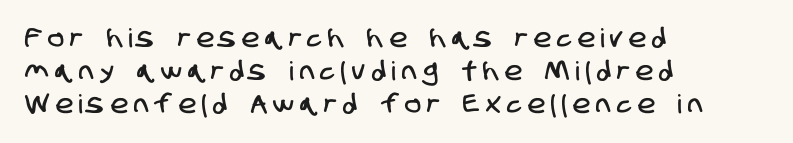
Q: Is the text underlined? A: No.
Q: How is the paragraph aligned? A: Left-aligned.
Q: Is the spacing between letters normal or unusually wide? A: Unusually wide.
Q: Is the spacing between lines tight, normal or loose? A: Normal.
